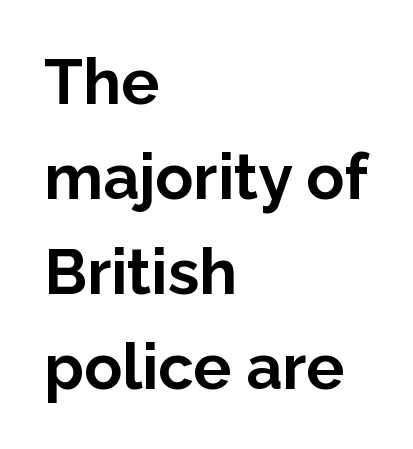
The letters stand upright; this is a roman face. Short and long lines alike share a common starting point at left. On the weight axis this lands at bold, roughly 700. Observe the ordinary spacing: letters are neighbours, not strangers. Observe the absence of serifs on each vertical stroke in this sample.
